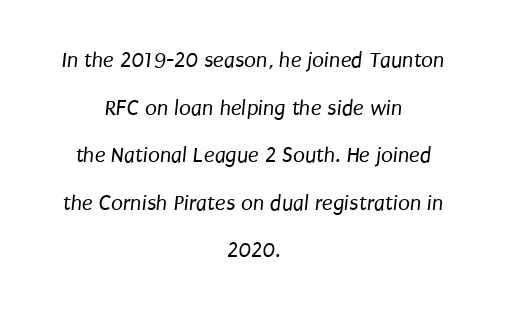
{"bold": "no", "underline": "no", "align": "center", "line_spacing": "loose", "line_spacing_ratio": 2.16, "letter_spacing": "normal", "letter_spacing_em": 0.0, "glyph_px": 22}
